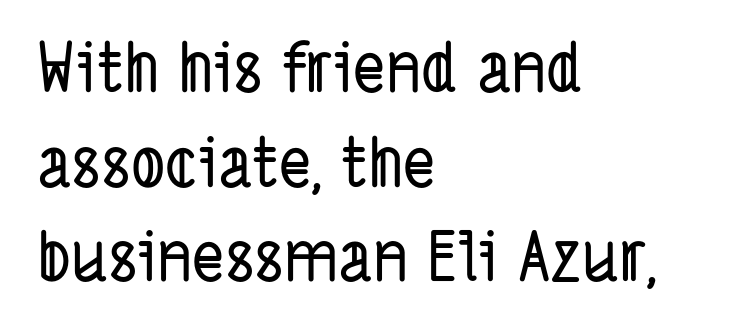
Is this a sans? Yes — the strokes have no serifs. This rendering features lettering with no underline. Tracking here is standard; glyphs follow each other at the usual distance. The text block is weighted toward the left margin, trailing off unevenly rightward.
